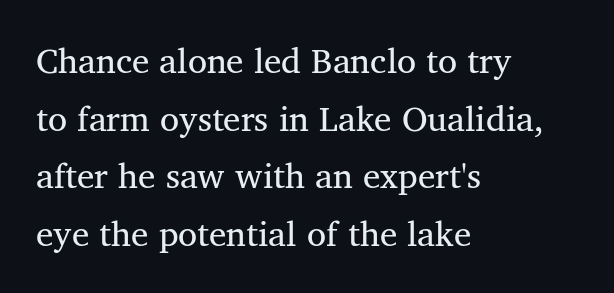
The image shows 35 px regular-weight serif type, upright; set left-aligned, normal line spacing (1.65x), normal letter spacing, not underlined; medium stroke contrast and a medium x-height.
